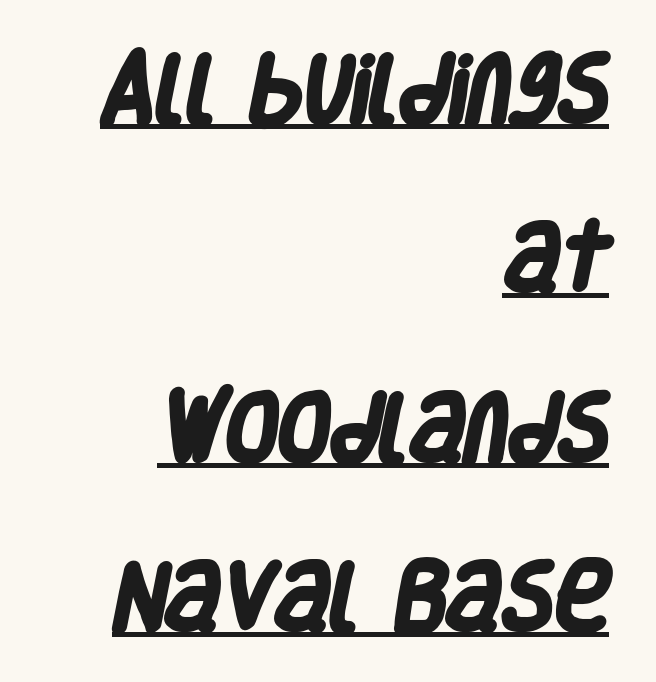
The letters sit at their default tracking, neither squeezed nor spread. Reading down the column, the eye jumps a long way to each next line. Varying glyph widths throughout — classic text-font behaviour. What decoration does the sample have? An underline. Examine the stroke ends and you'll find no serifs.
